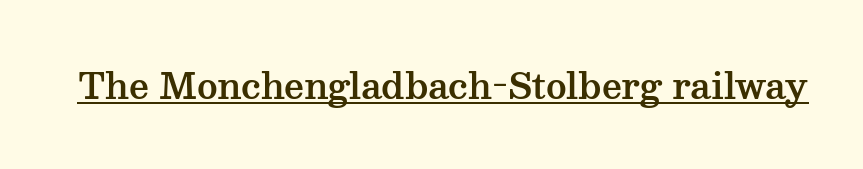
{"serif": "yes", "italic": "no", "width": "wide", "stroke_contrast": "medium", "x_height": "medium", "monospaced": "no", "underline": "yes", "letter_spacing": "normal", "letter_spacing_em": 0.0, "glyph_px": 35}
